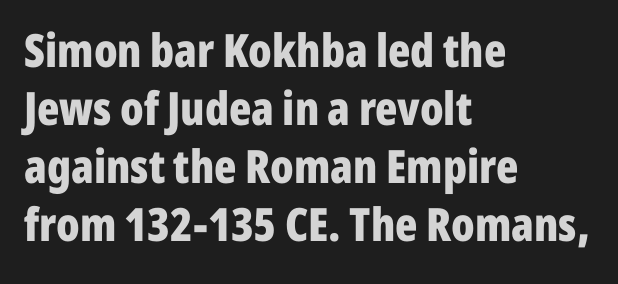
{"serif": "no", "italic": "no", "bold": "yes", "weight": "bold", "width": "condensed", "stroke_contrast": "low", "x_height": "medium", "monospaced": "no", "underline": "no", "align": "left", "line_spacing": "normal", "line_spacing_ratio": 1.26, "letter_spacing": "normal", "letter_spacing_em": 0.0, "glyph_px": 46}
